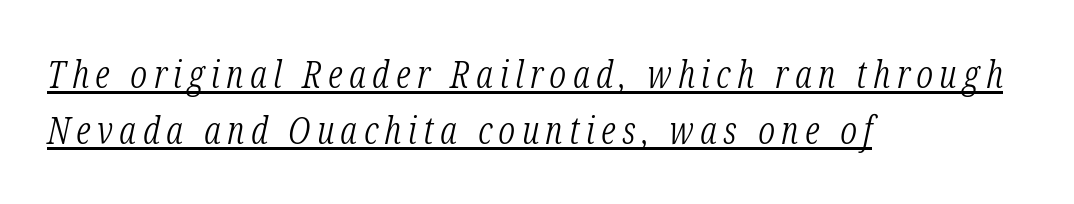
{"serif": "yes", "italic": "yes", "lean": "right", "slant_degrees": 12, "bold": "no", "weight": "light", "width": "condensed", "stroke_contrast": "low", "x_height": "medium", "monospaced": "no", "underline": "yes", "align": "left", "line_spacing": "normal", "line_spacing_ratio": 1.48, "glyph_px": 38}
